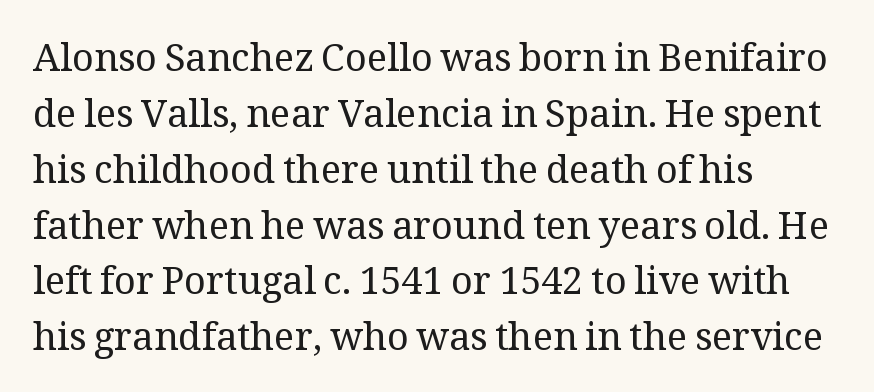
You can tell it's not italic because the verticals are truly vertical. You could call the tracking neutral — neither tight nor loose. The rendering uses natural spacing where letterforms have individual widths. Leading: standard.
